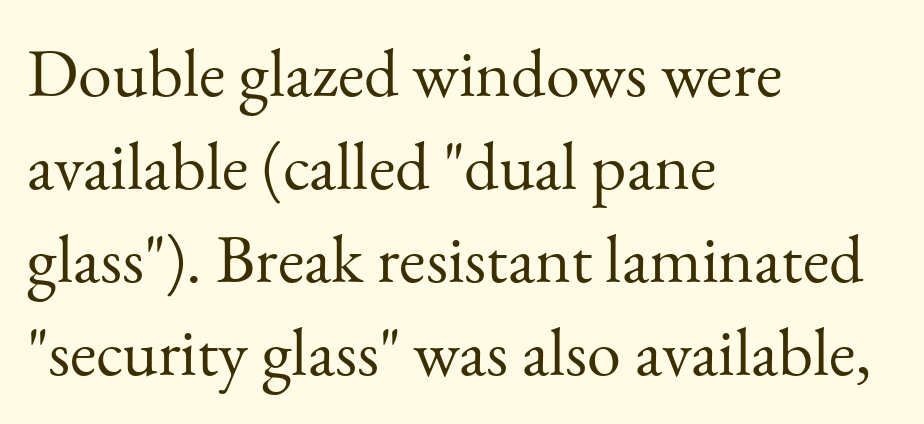
Underline: absent. Students, note that the glyphs here touch the page at normal intervals. Looks like regular typesetting: each glyph gets only the width it needs. Little horizontal feet cap the strokes, marking this as serif type.
